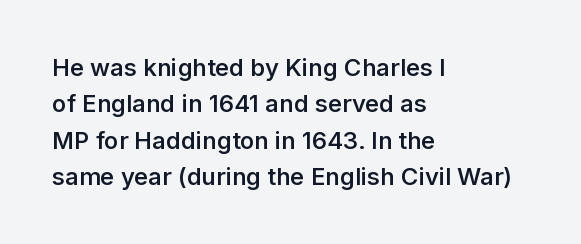
The image shows 24 px text type, upright; set left-aligned, normal line spacing (1.52x), normal letter spacing, not underlined.
